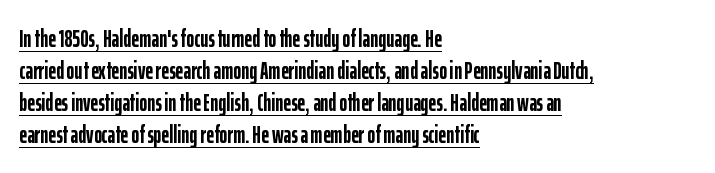
A roman cut, with each character standing at attention. Short note: letters normally spaced. A continuous stroke trails under the words, as in a hyperlink. Thick stems and heavy bowls — unmistakably bold. Line spacing here is normal. The passage is arranged the way most books set body copy — flush left.
